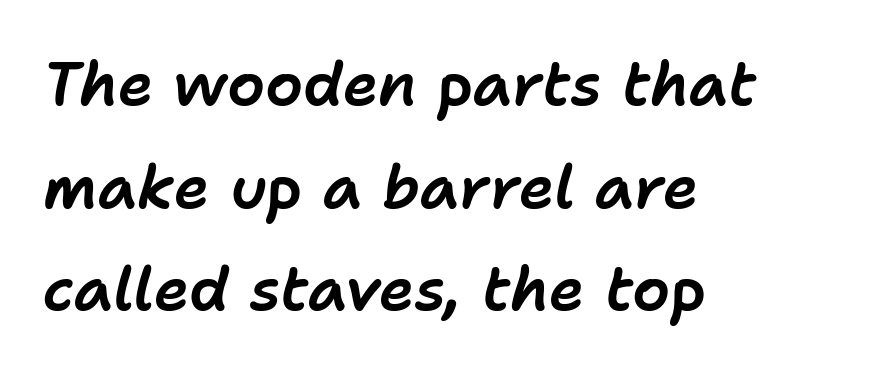
The image shows 60 px text type, italic (leaning right); set left-aligned, line spacing 1.71x, normal letter spacing, not underlined; low stroke contrast and a medium x-height.
